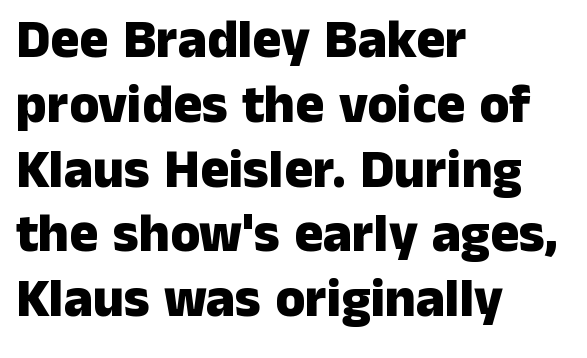
Q: Is the text bold? A: Yes.
Q: Is the text italic (slanted)? A: No, it is upright.
Q: Is the typeface a serif or a sans-serif typeface? A: Sans-serif.
Q: Is the text underlined? A: No.
Q: How is the paragraph aligned? A: Left-aligned.
Q: Is the spacing between letters normal or unusually wide? A: Normal.
Q: Width (condensed, normal, or wide)? A: Normal.
Q: Stroke contrast? A: Low.
Q: x-height? A: Medium.
Q: Monospaced? A: No.
